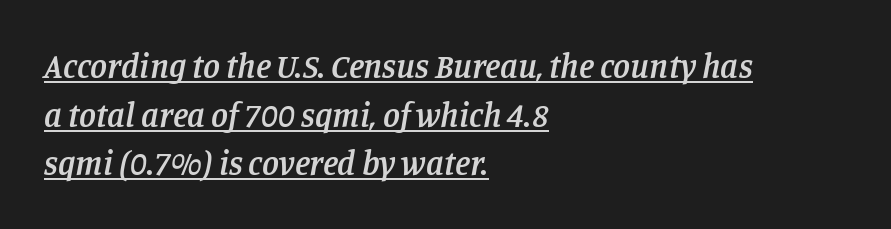
Does the lettering tilt? It does — this is italic. Compared with typical paragraphs, the rows here are spaced about the same. The glyphs have the mass of a demibold cut, below bold. This sample uses plain, unmodified letter spacing. Typeset ragged right — the left edge is the straight one.
